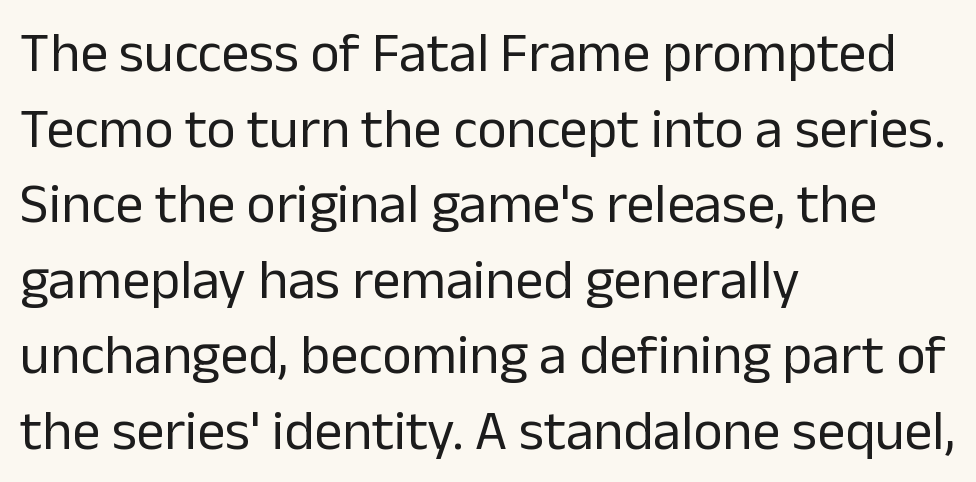
{"serif": "no", "italic": "no", "bold": "no", "weight": "regular", "width": "normal", "stroke_contrast": "low", "x_height": "medium", "monospaced": "no", "underline": "no", "align": "left", "line_spacing": "normal", "line_spacing_ratio": 1.35, "letter_spacing": "normal", "letter_spacing_em": 0.0, "glyph_px": 56}
